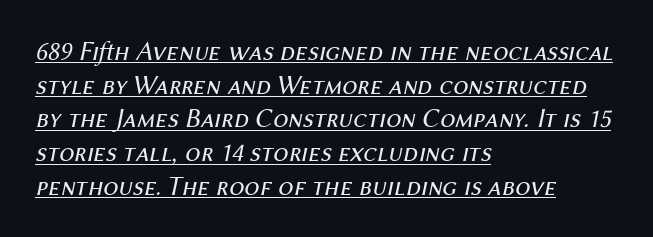
The image shows 27 px text type, italic (leaning right); set left-aligned, normal line spacing (1.25x), normal letter spacing, underlined.
